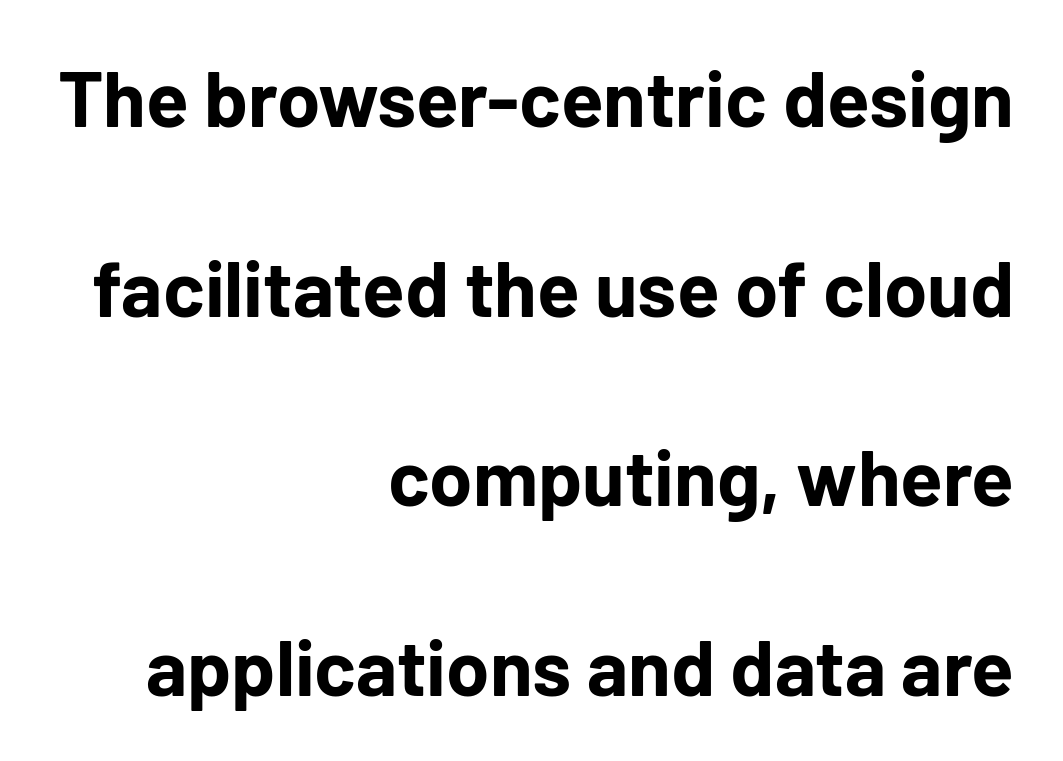
The image shows 78 px bold sans-serif type, upright; set right-aligned, loose line spacing (2.43x), normal letter spacing, not underlined; low stroke contrast and a medium x-height.
